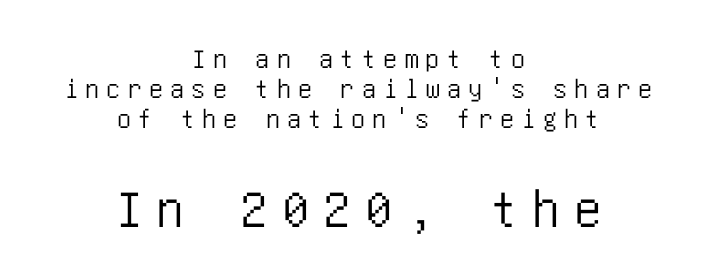
A bare baseline throughout the passage. Each word looks stretched out because of the extra space between its letters. Does the lettering tilt? It doesn't — this is upright. Teacher's note: observe the equal gaps on both sides — that is centered alignment.
